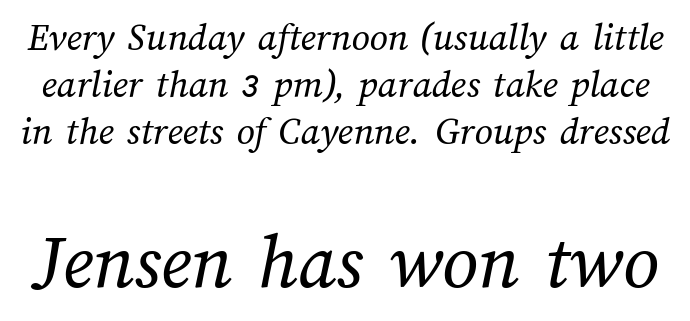
The letters look calm and open, with moderate or lighter stems. Quick note: underline off. Think of a printed novel: that variable character pitch is what you see here. Note: smaller setting up top, larger setting below.
